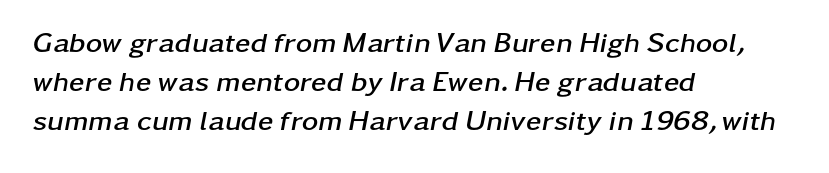
{"italic": "yes", "lean": "right", "slant_degrees": 11, "bold": "yes", "weight": "semibold", "width": "wide", "stroke_contrast": "low", "x_height": "medium", "monospaced": "no", "underline": "no", "align": "left", "line_spacing": "normal", "line_spacing_ratio": 1.39, "letter_spacing": "normal", "letter_spacing_em": 0.0, "glyph_px": 28}
